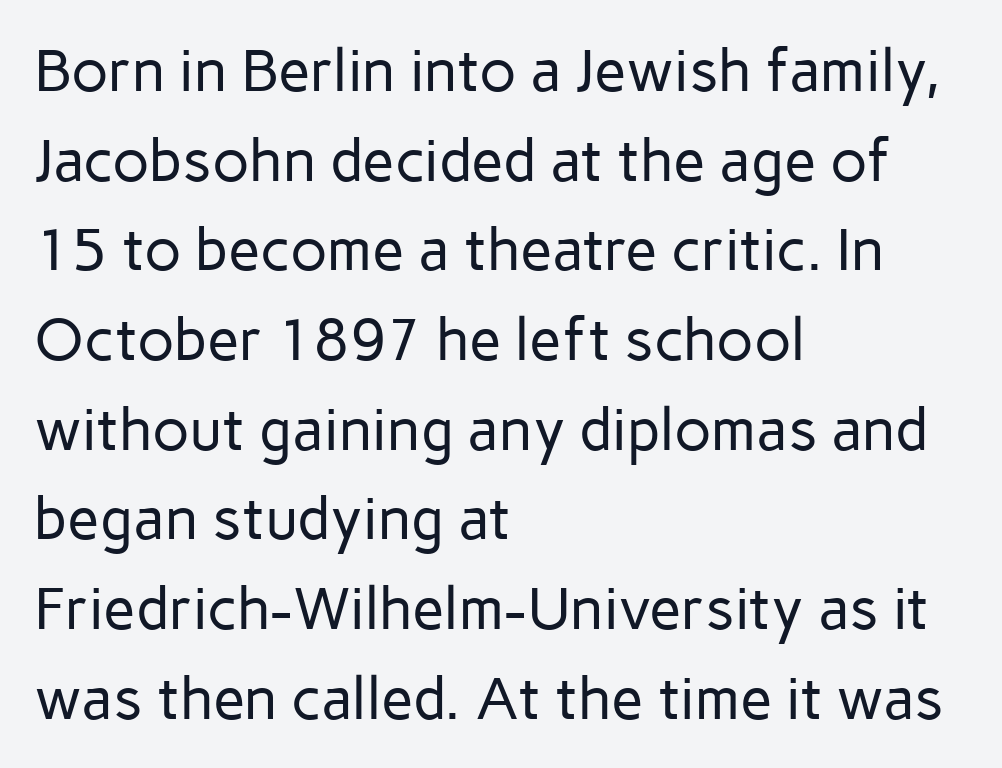
Q: Is the text bold? A: No.
Q: Is the text italic (slanted)? A: No, it is upright.
Q: Is the typeface a serif or a sans-serif typeface? A: Sans-serif.
Q: Is the text underlined? A: No.
Q: How is the paragraph aligned? A: Left-aligned.
Q: Is the spacing between letters normal or unusually wide? A: Normal.
Q: Is the spacing between lines tight, normal or loose? A: Normal.
Q: Width (condensed, normal, or wide)? A: Normal.
Q: Stroke contrast? A: Low.
Q: x-height? A: Medium.
Q: Monospaced? A: No.
